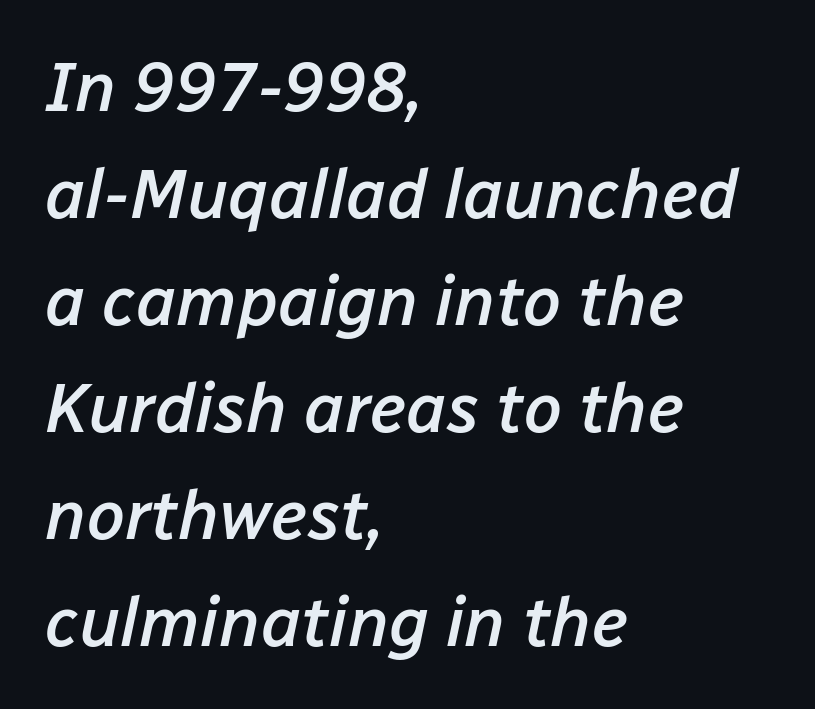
{"italic": "yes", "lean": "right", "slant_degrees": 12, "bold": "semi", "weight": "semibold", "width": "normal", "stroke_contrast": "low", "x_height": "medium", "monospaced": "no", "underline": "no", "align": "left", "line_spacing": "normal", "line_spacing_ratio": 1.55, "letter_spacing": "normal", "letter_spacing_em": 0.0, "glyph_px": 69}
